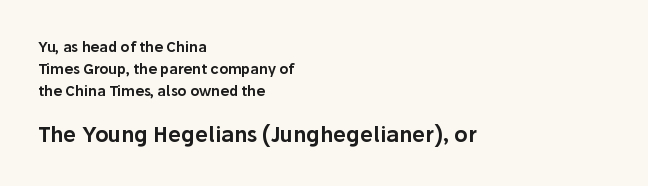
Students, observe: this is what conventionally led text looks like. Scale increases going downward across the two blocks. The letterforms sit shoulder to shoulder at normal distance. The words here are not underlined. Italic? Not at all — the glyphs are vertical. Horizontally, the lines are justified to the leading edge only.
